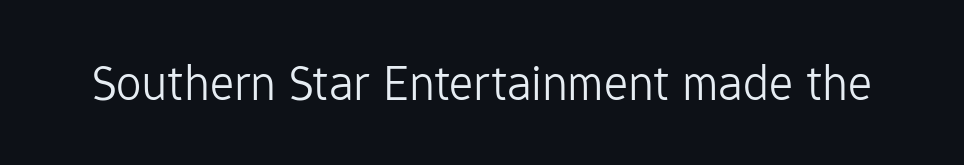
{"serif": "no", "italic": "no", "bold": "no", "weight": "light", "width": "normal", "stroke_contrast": "low", "x_height": "medium", "monospaced": "no", "underline": "no", "letter_spacing": "normal", "letter_spacing_em": 0.0, "glyph_px": 51}
